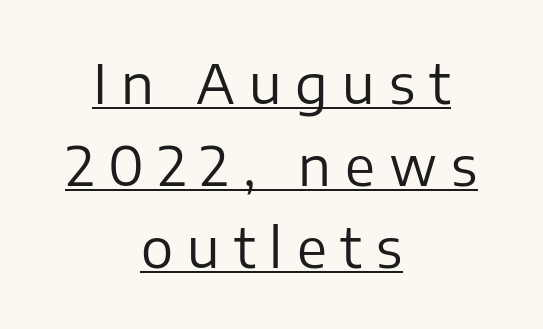
{"serif": "no", "italic": "no", "bold": "no", "weight": "regular", "width": "normal", "stroke_contrast": "low", "x_height": "medium", "monospaced": "no", "underline": "yes", "align": "center", "line_spacing": "normal", "line_spacing_ratio": 1.52, "letter_spacing": "wide", "letter_spacing_em": 0.26, "glyph_px": 54}
